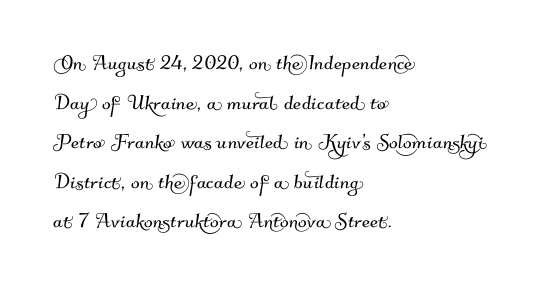
{"underline": "no", "align": "left", "line_spacing": "normal", "line_spacing_ratio": 1.52, "letter_spacing": "normal", "letter_spacing_em": 0.0, "glyph_px": 26}
